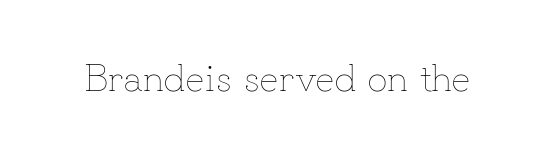
{"italic": "no", "bold": "no", "weight": "thin", "width": "normal", "stroke_contrast": "low", "x_height": "small", "monospaced": "no", "underline": "no", "letter_spacing": "normal", "letter_spacing_em": 0.0, "glyph_px": 39}
